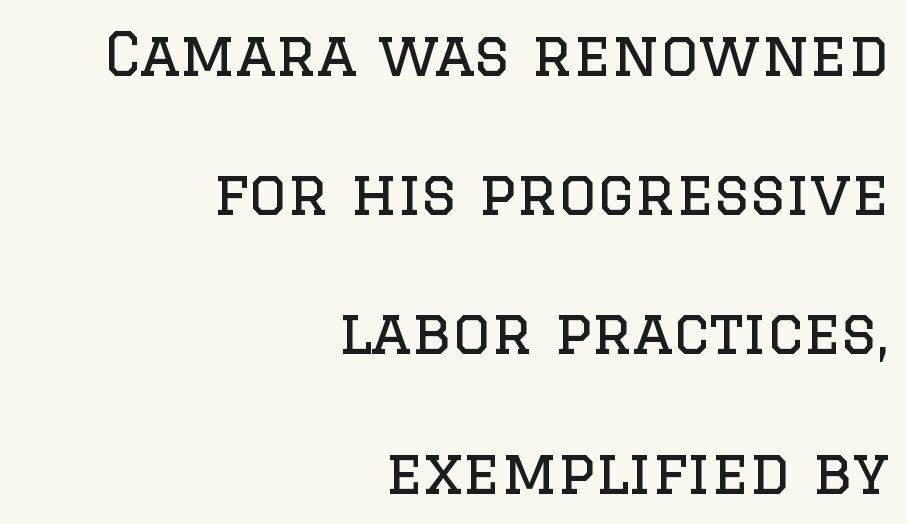
The image shows 60 px regular-weight serif type, upright; set right-aligned, loose line spacing (2.32x), normal letter spacing, not underlined; low stroke contrast and a large x-height.
